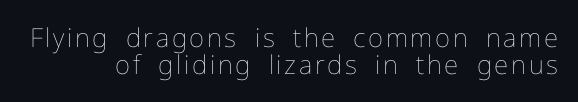
No extra ink here — the face is not bold. Rows of type sit shoulder to shoulder in the vertical direction. No word sits above an underline. Upright lettering throughout.
